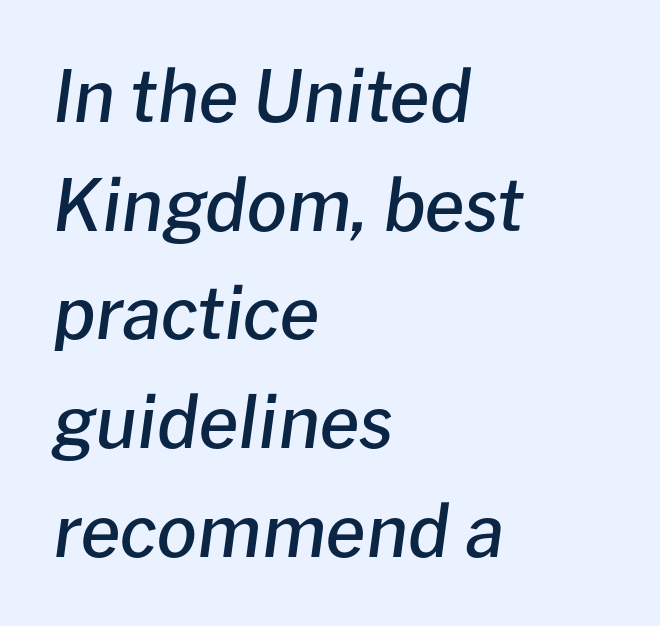
The image shows 71 px semibold type, italic (leaning right); set left-aligned, normal line spacing (1.53x), normal letter spacing, not underlined; low stroke contrast and a medium x-height.
